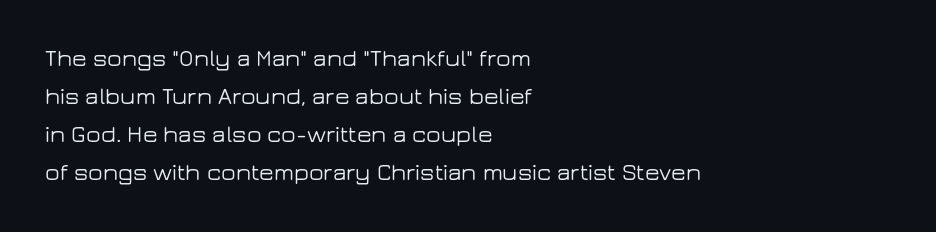
Q: Is the text italic (slanted)? A: No, it is upright.
Q: Is the text underlined? A: No.
Q: How is the paragraph aligned? A: Left-aligned.
Q: Is the spacing between letters normal or unusually wide? A: Normal.
Q: Is the spacing between lines tight, normal or loose? A: Normal.
